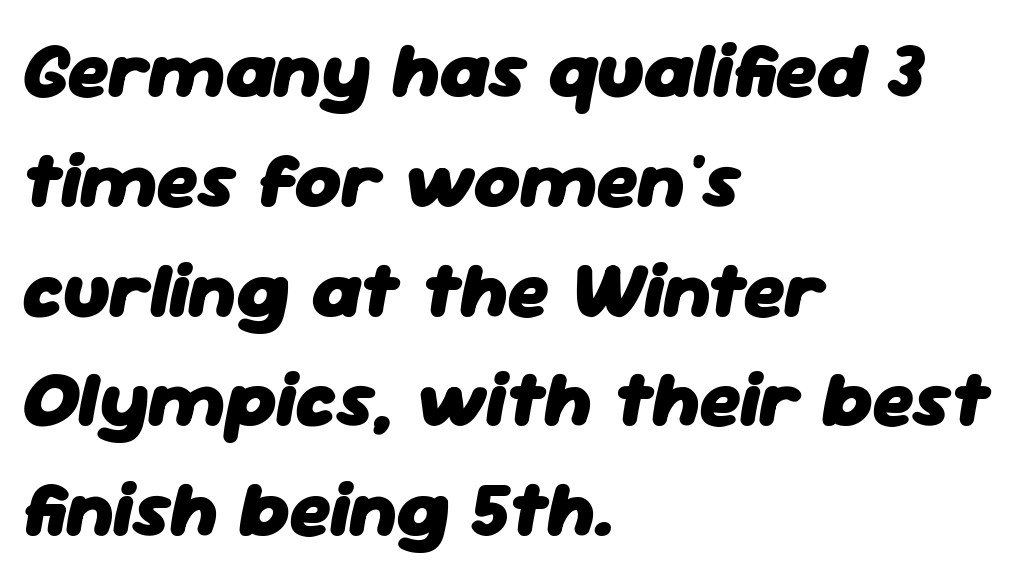
{"italic": "yes", "lean": "right", "slant_degrees": 11, "bold": "yes", "weight": "heavy", "width": "normal", "stroke_contrast": "low", "x_height": "medium", "monospaced": "no", "underline": "no", "align": "left", "line_spacing": "normal", "line_spacing_ratio": 1.39, "letter_spacing": "normal", "letter_spacing_em": 0.0, "glyph_px": 79}
